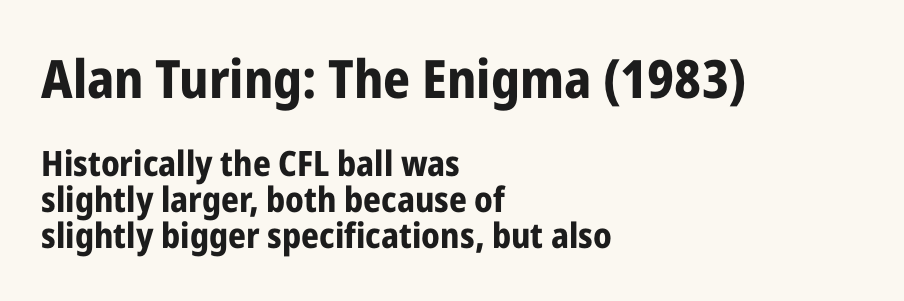
Q: Is the text bold? A: Yes.
Q: Is the text italic (slanted)? A: No, it is upright.
Q: Is the typeface a serif or a sans-serif typeface? A: Sans-serif.
Q: Is the text underlined? A: No.
Q: How is the paragraph aligned? A: Left-aligned.
Q: Is the spacing between letters normal or unusually wide? A: Normal.
Q: Is the spacing between lines tight, normal or loose? A: Tight.
Q: Which block of text is set in a larger size, the first (top) or the second (bottom)? A: The first (top) one.
Q: Width (condensed, normal, or wide)? A: Condensed.
Q: Stroke contrast? A: Low.
Q: x-height? A: Medium.
Q: Monospaced? A: No.
